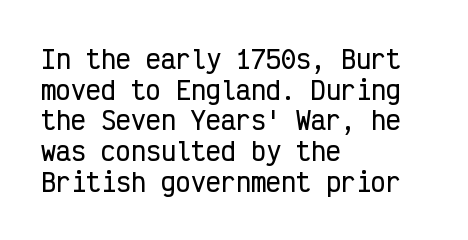
The image shows 25 px text type, upright; set left-aligned, line spacing 1.23x, normal letter spacing, not underlined.
